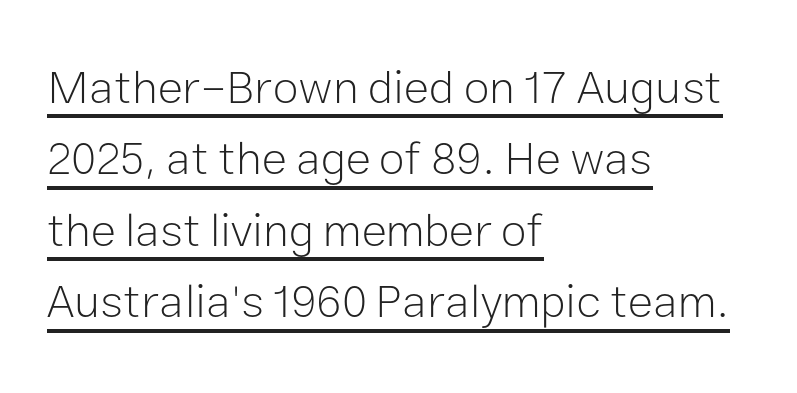
The image shows 47 px light sans-serif type, upright; set left-aligned, normal line spacing (1.52x), normal letter spacing, underlined; low stroke contrast and a medium x-height.
